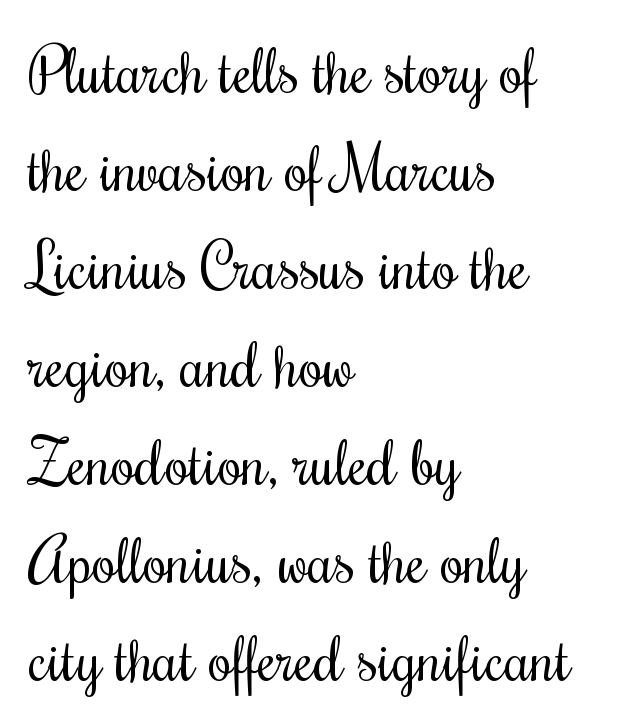
Glance below the letters and you will spot only blank space. How would I describe the line gaps? Plain and ordinary. This sample has the flowing, uneven cadence of proportional lettering. Weight class: somewhere from thin through regular.
